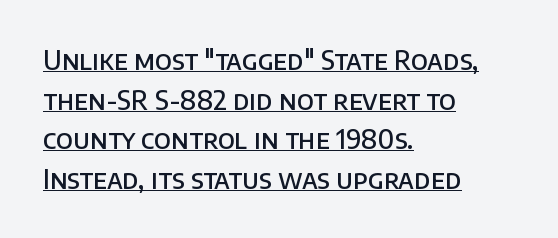
Leftover space on each line is placed entirely after the last word. Default kerning and tracking; the words read as compact shapes. Underlining? Definitely there. In terms of posture, this sample is upright. Each new line begins a customary step beneath the previous one.
